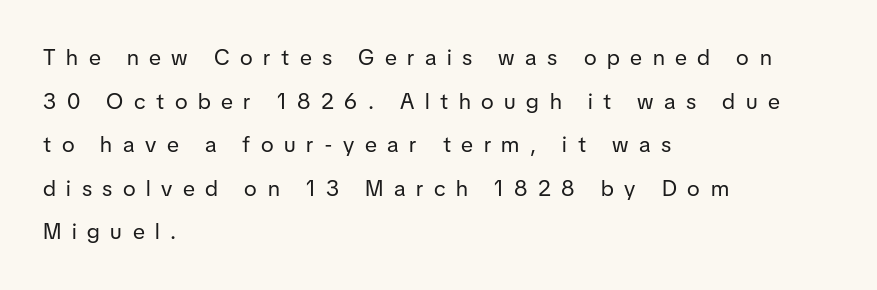
{"italic": "no", "bold": "no", "underline": "no", "align": "left", "line_spacing": "loose", "line_spacing_ratio": 1.98, "letter_spacing": "wide", "letter_spacing_em": 0.48, "glyph_px": 22}
